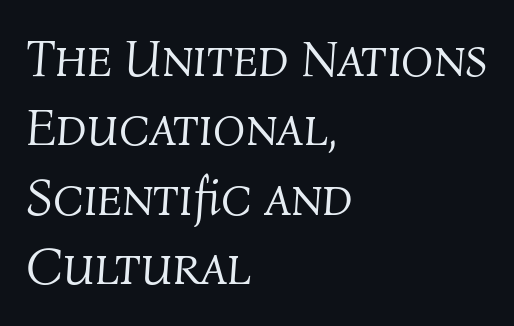
{"italic": "yes", "lean": "right", "slant_degrees": 4, "bold": "no", "weight": "light", "width": "normal", "stroke_contrast": "medium", "x_height": "medium", "monospaced": "no", "underline": "no", "align": "left", "line_spacing": "normal", "line_spacing_ratio": 1.31, "letter_spacing": "normal", "letter_spacing_em": 0.0, "glyph_px": 53}
